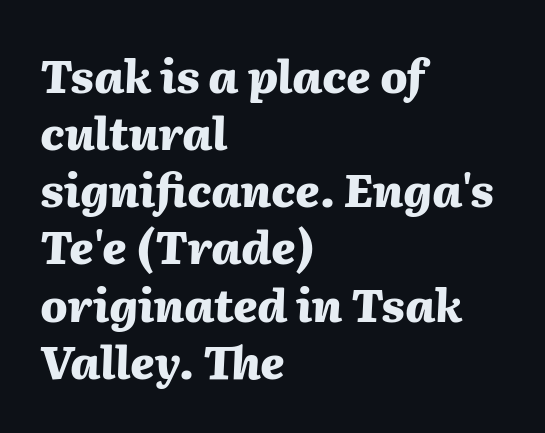
Q: Is the text bold? A: Yes.
Q: Is the text italic (slanted)? A: Yes, it leans right by about 2 degrees.
Q: Is the text underlined? A: No.
Q: How is the paragraph aligned? A: Left-aligned.
Q: Is the spacing between letters normal or unusually wide? A: Normal.
Q: Is the spacing between lines tight, normal or loose? A: Normal.
Q: Width (condensed, normal, or wide)? A: Normal.
Q: Stroke contrast? A: Medium.
Q: x-height? A: Medium.
Q: Monospaced? A: No.
